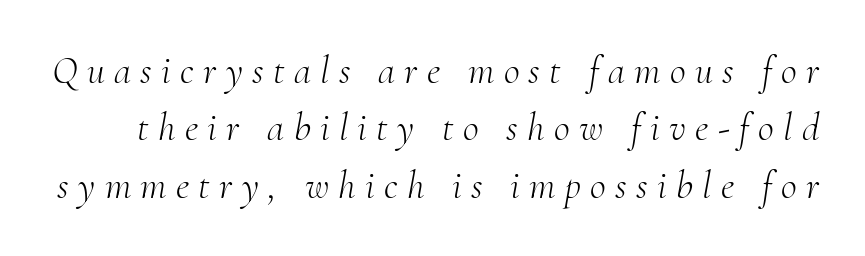
You could not count columns in this text — the font is proportionally spaced. Reading down the column, the eye jumps a familiar distance to each next line. The lettering tilts uniformly, giving the passage an italic look. Someone cranked the tracking dial way up on this one.
